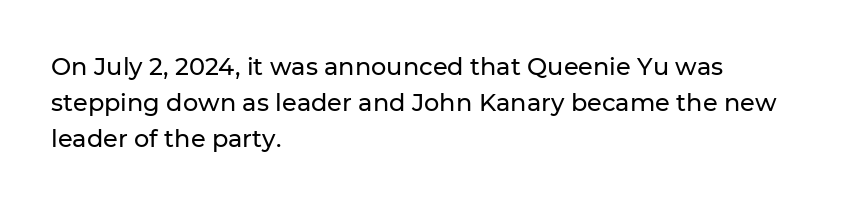
Summary of vertical rhythm: regular, with standard interline spacing. Is the block centered? No — it sits flush against the left margin. Nobody drew a line under any word here. Unlike italic type, these characters show no tilt at all.
